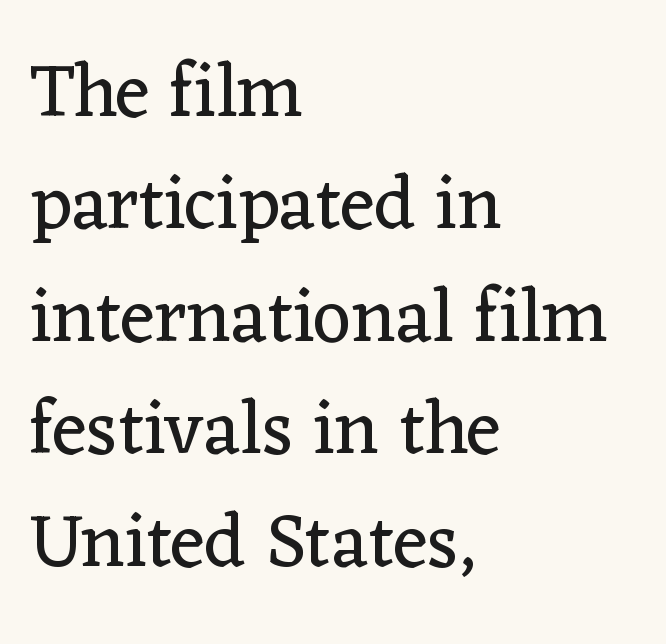
The image shows 75 px regular-weight serif type, upright; set left-aligned, normal line spacing (1.5x), normal letter spacing, not underlined; low stroke contrast and a medium x-height.
